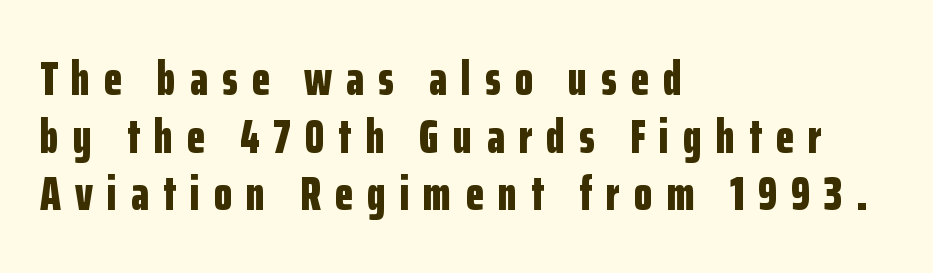
Q: Is the text bold? A: Yes.
Q: Is the text italic (slanted)? A: No, it is upright.
Q: Is the typeface a serif or a sans-serif typeface? A: Sans-serif.
Q: Is the text underlined? A: No.
Q: How is the paragraph aligned? A: Left-aligned.
Q: Is the spacing between letters normal or unusually wide? A: Unusually wide.
Q: Width (condensed, normal, or wide)? A: Condensed.
Q: Stroke contrast? A: Low.
Q: x-height? A: Medium.
Q: Monospaced? A: No.
